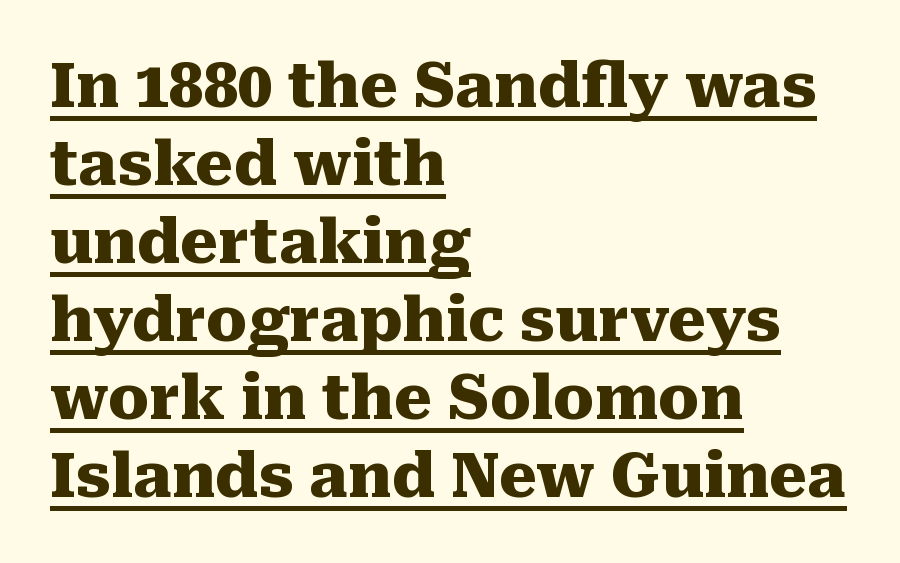
The image shows 61 px heavy serif type, upright; set left-aligned, normal line spacing (1.28x), normal letter spacing, underlined; medium stroke contrast and a medium x-height.
